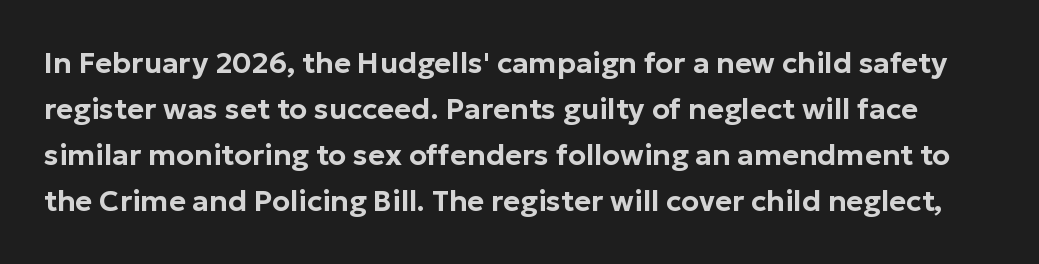
{"serif": "no", "italic": "no", "width": "normal", "stroke_contrast": "low", "x_height": "medium", "monospaced": "no", "underline": "no", "line_spacing": "normal", "line_spacing_ratio": 1.59, "letter_spacing": "normal", "letter_spacing_em": 0.0, "glyph_px": 29}
